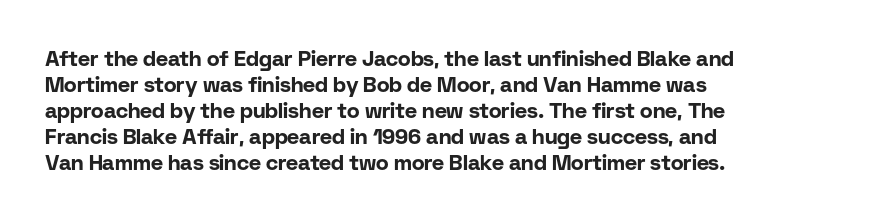
The image shows 21 px bold type, upright; set left-aligned, line spacing 1.24x, normal letter spacing, not underlined.
